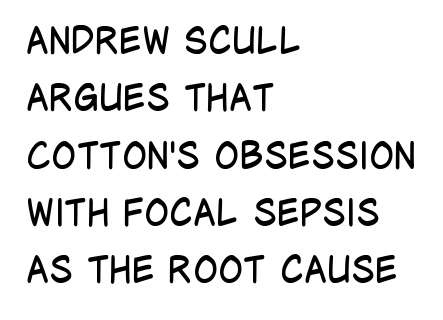
Italic? Not at all — the glyphs are vertical. A typesetter would call this zero additional tracking. Descenders are the only things crossing below the line. The designer left line spacing at the default.
